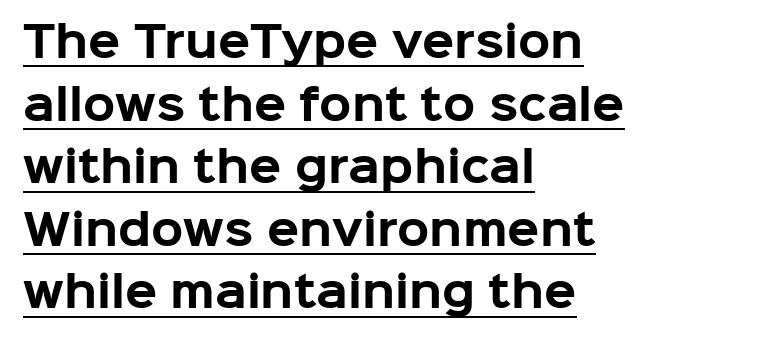
As a designer I'd log this as weight 700, bold. Each new line begins a customary step beneath the previous one. The letters advance in unequal steps, a hallmark of proportional type. This sample uses an upright cut, with every glyph sitting square on the baseline.
